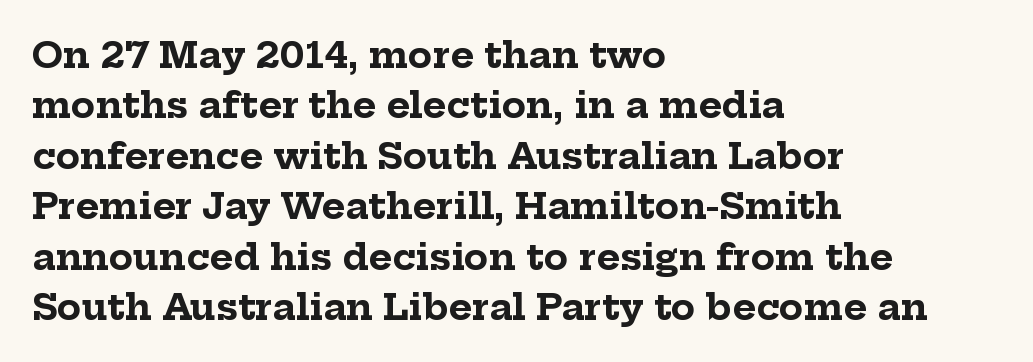
Q: Is the text bold? A: Yes.
Q: Is the text italic (slanted)? A: No, it is upright.
Q: Is the typeface a serif or a sans-serif typeface? A: Serif.
Q: Is the text underlined? A: No.
Q: How is the paragraph aligned? A: Left-aligned.
Q: Is the spacing between letters normal or unusually wide? A: Normal.
Q: Is the spacing between lines tight, normal or loose? A: Normal.
Q: Width (condensed, normal, or wide)? A: Normal.
Q: Stroke contrast? A: Low.
Q: x-height? A: Medium.
Q: Monospaced? A: No.
